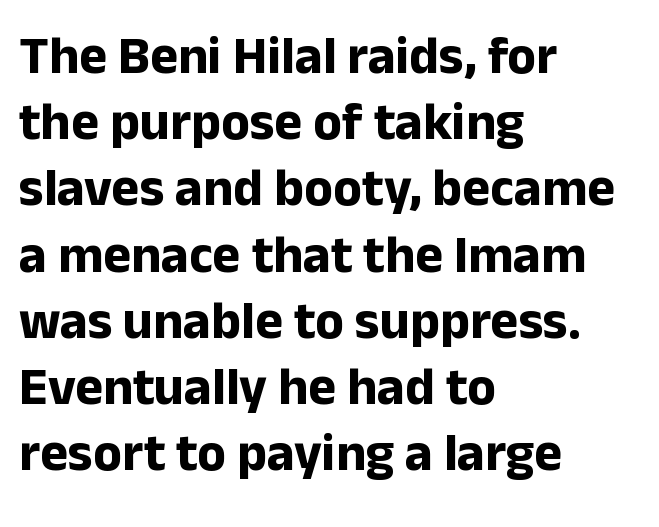
{"serif": "no", "italic": "no", "bold": "yes", "weight": "bold", "width": "normal", "stroke_contrast": "low", "x_height": "medium", "monospaced": "no", "underline": "no", "align": "left", "line_spacing": "normal", "line_spacing_ratio": 1.25, "letter_spacing": "normal", "letter_spacing_em": 0.0, "glyph_px": 53}
